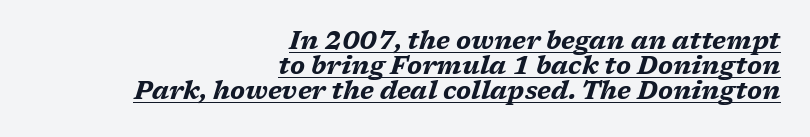
Q: Is the text bold? A: Yes.
Q: Is the text italic (slanted)? A: Yes, it leans right by about 17 degrees.
Q: Is the text underlined? A: Yes.
Q: How is the paragraph aligned? A: Right-aligned.
Q: Is the spacing between letters normal or unusually wide? A: Normal.
Q: Is the spacing between lines tight, normal or loose? A: Tight.
